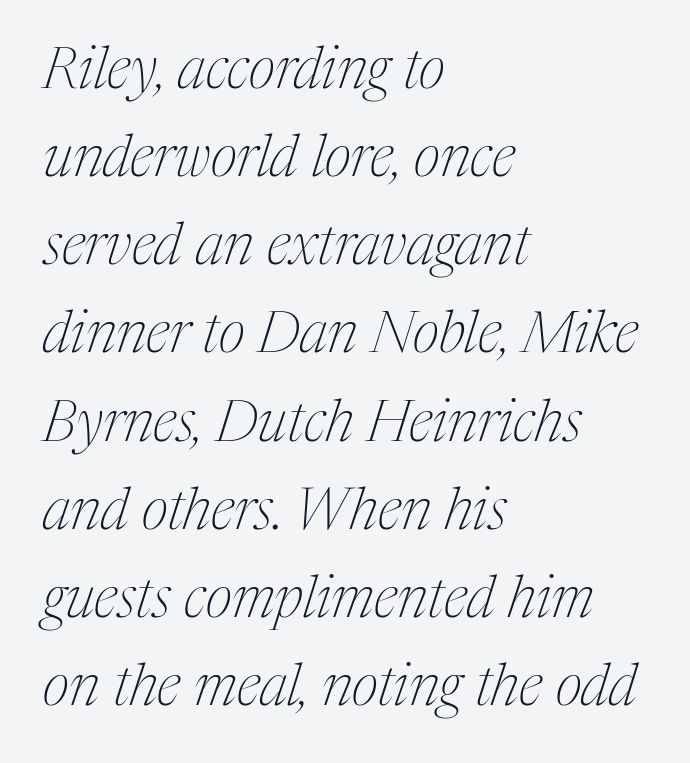
Q: Is the text bold? A: No.
Q: Is the text italic (slanted)? A: Yes, it leans right by about 17 degrees.
Q: Is the typeface a serif or a sans-serif typeface? A: Serif.
Q: Is the text underlined? A: No.
Q: How is the paragraph aligned? A: Left-aligned.
Q: Is the spacing between letters normal or unusually wide? A: Normal.
Q: Is the spacing between lines tight, normal or loose? A: Normal.
Q: Width (condensed, normal, or wide)? A: Condensed.
Q: Stroke contrast? A: Medium.
Q: x-height? A: Medium.
Q: Monospaced? A: No.
